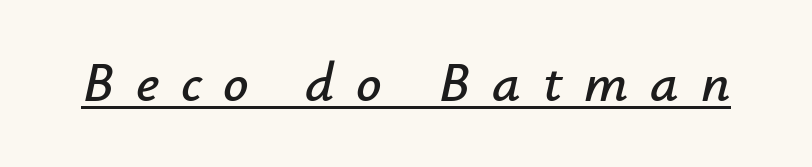
Looks like someone drew a line under every word here. The letters are spread apart with noticeably loose tracking. The rendering applies a slant to the glyphs. Do the characters align in a grid? No, the font is proportional.
